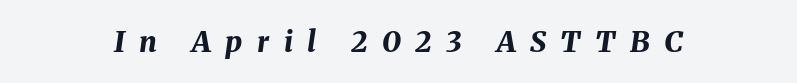
The image shows 29 px bold type, italic (leaning right); set unusually wide letter spacing (+0.5 em), not underlined; medium stroke contrast and a medium x-height.
